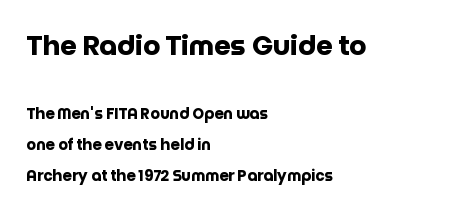
The strip under each line holds only bare page. Caption: multi-line text, flush left, ragged right. Summary of vertical rhythm: relaxed, with wide interline spacing. Size hierarchy here favors the leading block over the trailing one. Weight check: bold — yes, fully.
